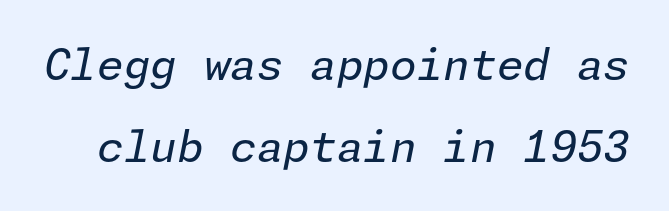
{"italic": "yes", "lean": "right", "slant_degrees": 11, "bold": "no", "weight": "regular", "width": "normal", "stroke_contrast": "low", "x_height": "medium", "underline": "no", "line_spacing": "loose", "line_spacing_ratio": 1.91, "letter_spacing": "normal", "letter_spacing_em": 0.0, "glyph_px": 43}
